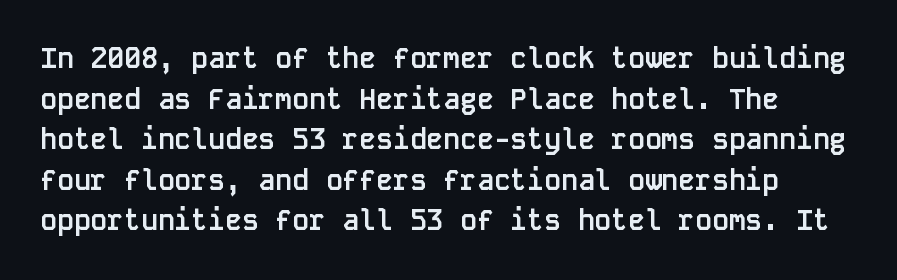
Each glyph is drawn with heavy, bold strokes. Each word holds together tightly as a unit, with standard inter-letter gaps. Unlike a traditional serif, this face leaves its strokes unadorned. Spacing verdict: monospaced, one width for all characters. Do the letters lean? They stand straight.
